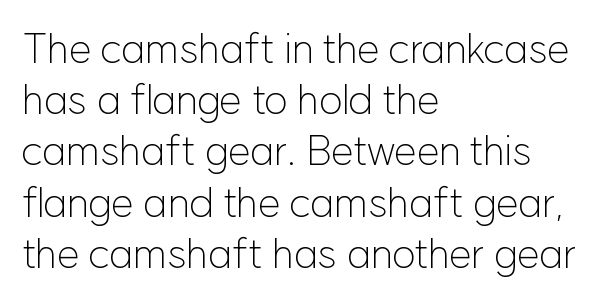
Q: Is the text bold? A: No.
Q: Is the text italic (slanted)? A: No, it is upright.
Q: Is the typeface a serif or a sans-serif typeface? A: Sans-serif.
Q: Is the text underlined? A: No.
Q: How is the paragraph aligned? A: Left-aligned.
Q: Is the spacing between letters normal or unusually wide? A: Normal.
Q: Is the spacing between lines tight, normal or loose? A: Normal.
Q: Width (condensed, normal, or wide)? A: Normal.
Q: Stroke contrast? A: Low.
Q: x-height? A: Medium.
Q: Monospaced? A: No.
